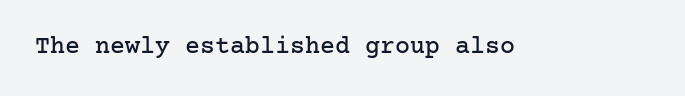
If you drew a line through each stem, it would be perfectly vertical. Characters follow at the spacing the type designer built in. The words here are not underlined.
